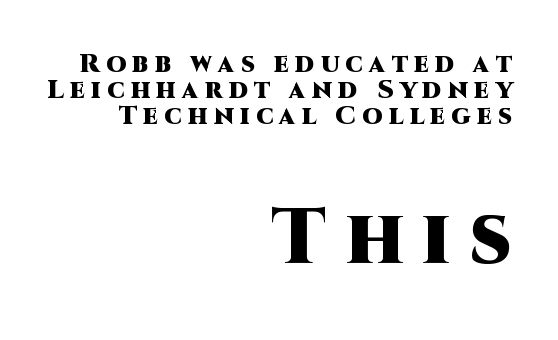
You get the small type first, then a jump to larger type. Is this a sans? Yes — the strokes have no serifs. Notice how thick the strokes are: this is what a full bold looks like. Descenders are the only things crossing below the line. The typography opts for an upright posture over an oblique one. A typesetter would call this heavily tracked-out type.
